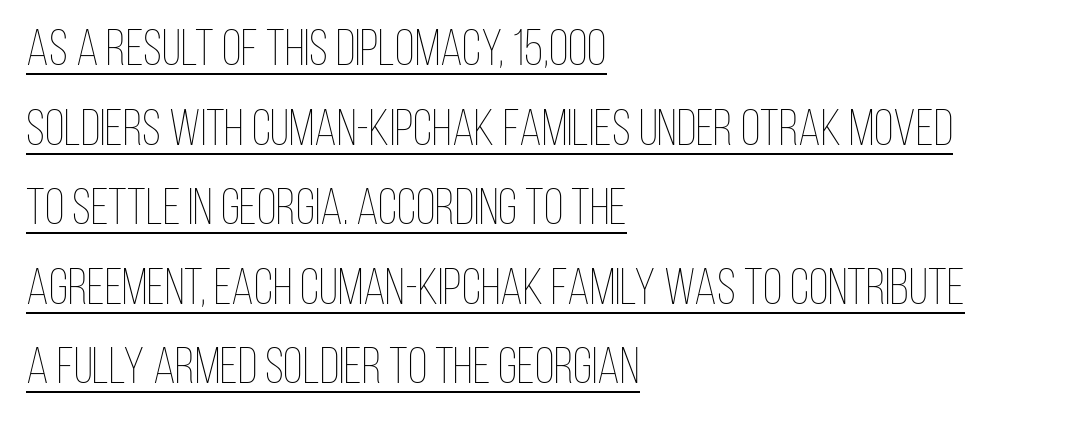
Q: Is the text bold? A: No.
Q: Is the text italic (slanted)? A: No, it is upright.
Q: Is the text underlined? A: Yes.
Q: How is the paragraph aligned? A: Left-aligned.
Q: Is the spacing between letters normal or unusually wide? A: Normal.
Q: Is the spacing between lines tight, normal or loose? A: Normal.
Q: Width (condensed, normal, or wide)? A: Condensed.
Q: Stroke contrast? A: Low.
Q: x-height? A: Large.
Q: Monospaced? A: No.
